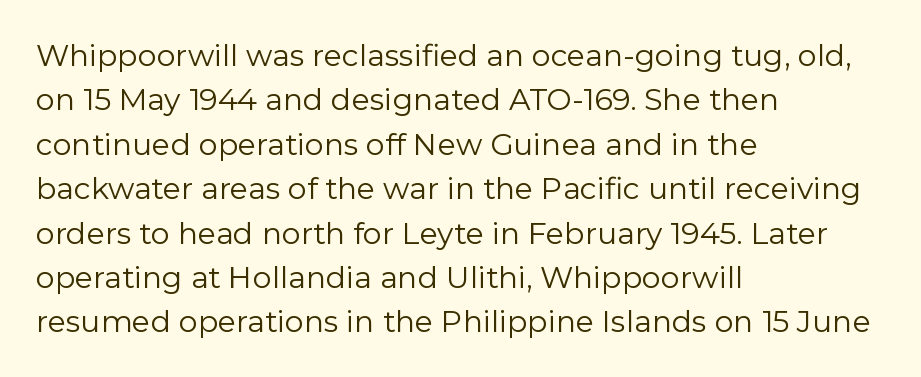
The image shows 30 px regular-weight sans-serif type, upright; set left-aligned, normal line spacing (1.48x), normal letter spacing, not underlined; low stroke contrast and a medium x-height.
